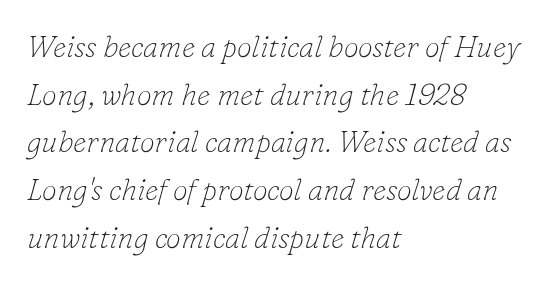
The image shows 30 px thin serif type, italic (leaning right); set left-aligned, normal line spacing (1.59x), normal letter spacing, not underlined; low stroke contrast and a small x-height.
